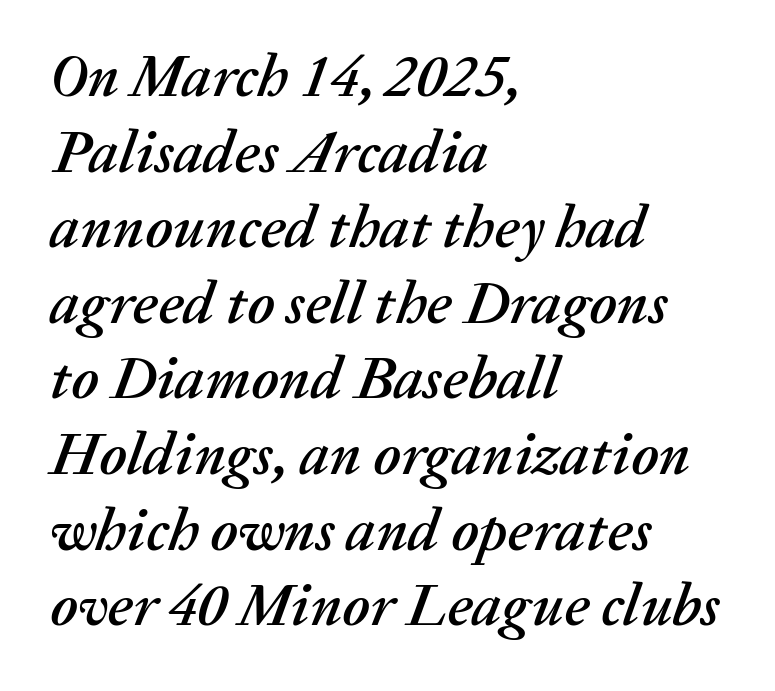
The image shows 60 px text type, italic (leaning right); set left-aligned, normal line spacing (1.26x), normal letter spacing, not underlined; medium stroke contrast and a medium x-height.
